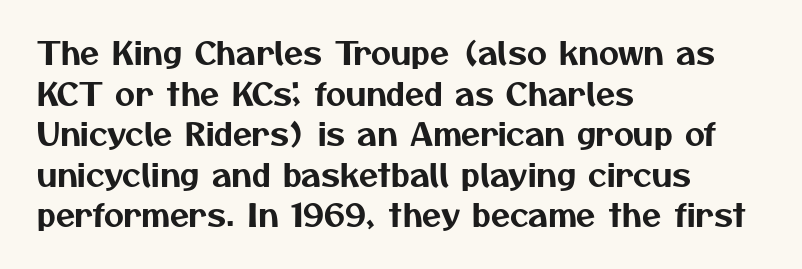
The image shows 31 px sans-serif type; set left-aligned, normal line spacing (1.31x), normal letter spacing, not underlined; medium stroke contrast and a medium x-height.
